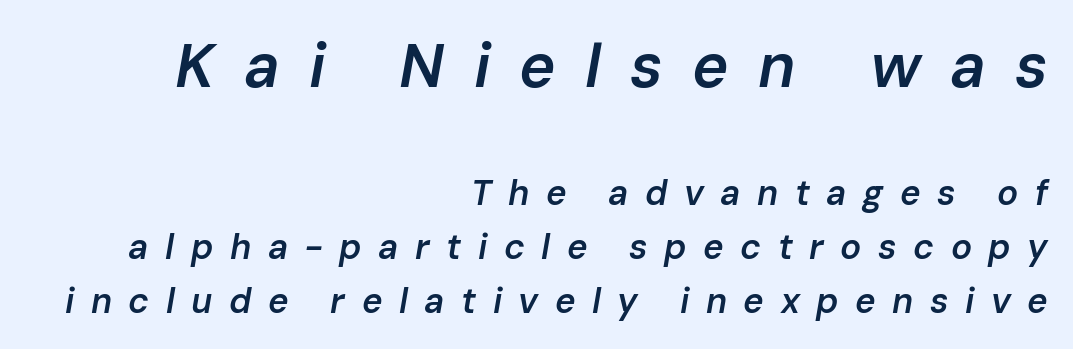
The tracking jumps out immediately: characters are airy and widely separated. Bare-footed words on every line. The rendering uses natural spacing where letterforms have individual widths. Reading down the block, your eye finds every line finishing at a fixed right position.
